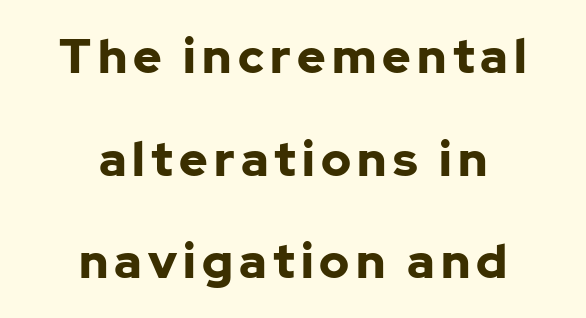
The image shows 48 px bold sans-serif type, upright; set centered, loose line spacing (2.14x), not underlined; low stroke contrast and a medium x-height.
